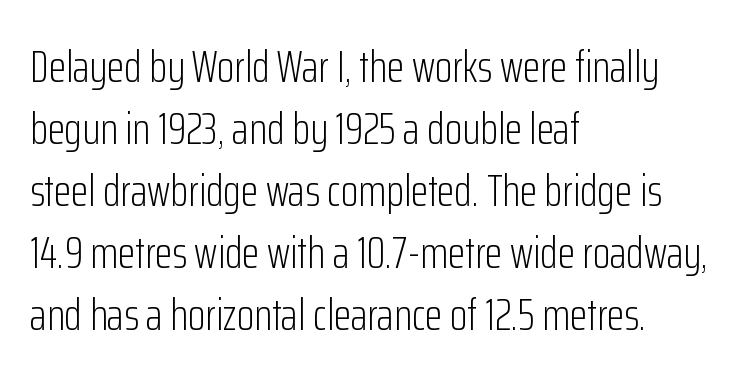
No letter is thick-stroked: the sample isn't bold. Unlike a traditional serif, this face leaves its strokes unadorned. A student would call this left alignment; a typographer would say flush left, rag right. The letters sit at their default tracking, neither squeezed nor spread. It's the straight-up-and-down kind of type. Think of a printed novel: that variable character pitch is what you see here.
